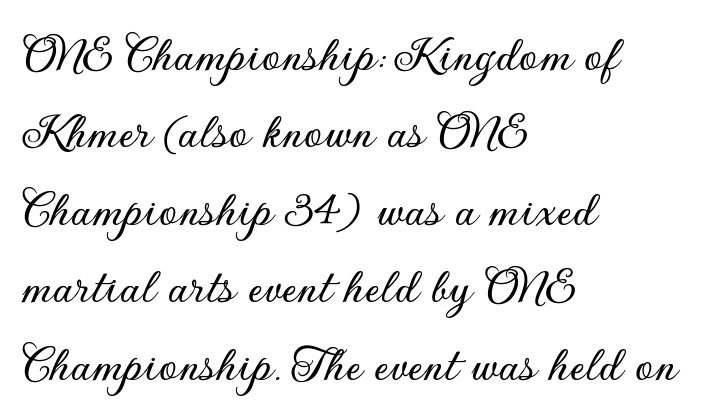
Q: Is the text italic (slanted)? A: Yes.
Q: Is the typeface a serif or a sans-serif typeface? A: Sans-serif.
Q: Is the text underlined? A: No.
Q: How is the paragraph aligned? A: Left-aligned.
Q: Is the spacing between letters normal or unusually wide? A: Normal.
Q: Is the spacing between lines tight, normal or loose? A: Normal.
Q: Width (condensed, normal, or wide)? A: Normal.
Q: Stroke contrast? A: Low.
Q: x-height? A: Small.
Q: Monospaced? A: No.
